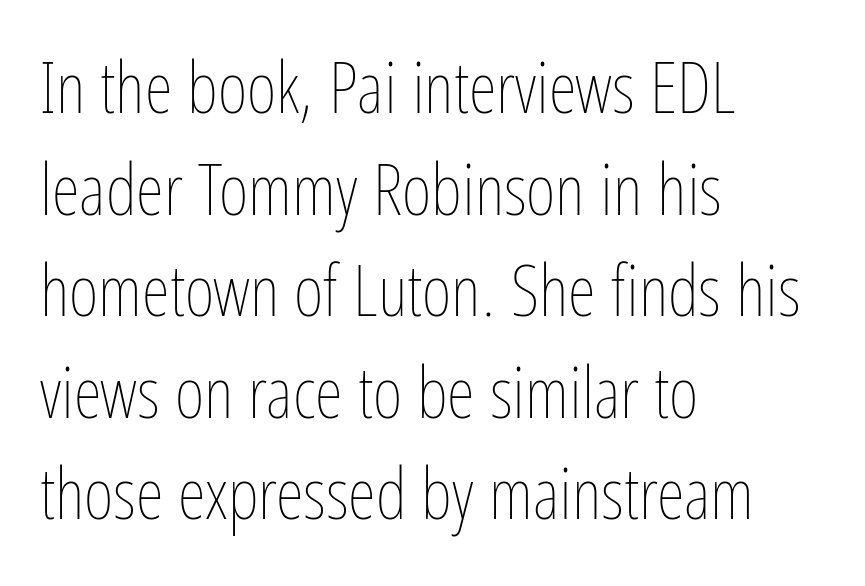
Between one letter and the next there's only the usual sliver of space. Leading matches the norm, producing a regular column. This is the regular roman posture of the typeface. Reading down the block, your eye returns to a fixed left position each line. Has an underline been added? It has not. On a weight scale, this lands at 450 or below.
